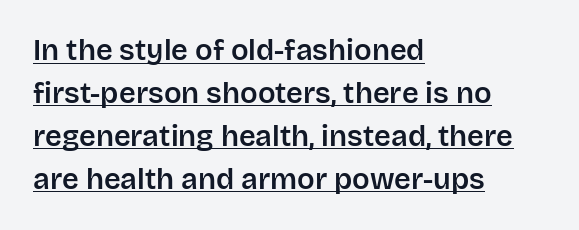
The image shows 29 px sans-serif type, upright; set left-aligned, normal line spacing (1.48x), normal letter spacing, underlined; low stroke contrast and a large x-height.
